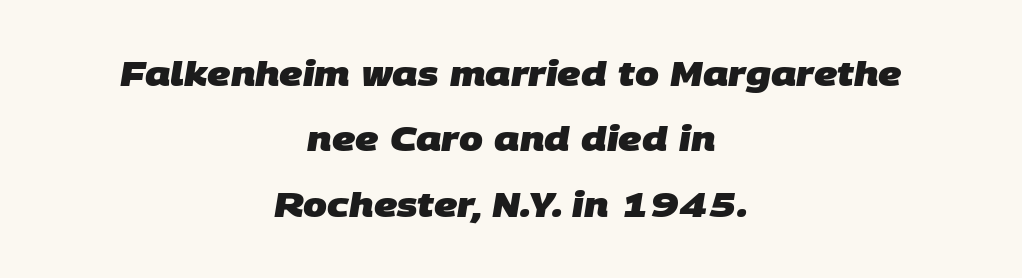
{"serif": "no", "bold": "yes", "weight": "heavy", "width": "normal", "stroke_contrast": "low", "x_height": "large", "monospaced": "no", "underline": "no", "align": "center", "line_spacing": "loose", "line_spacing_ratio": 1.92, "letter_spacing": "normal", "letter_spacing_em": 0.0, "glyph_px": 34}
